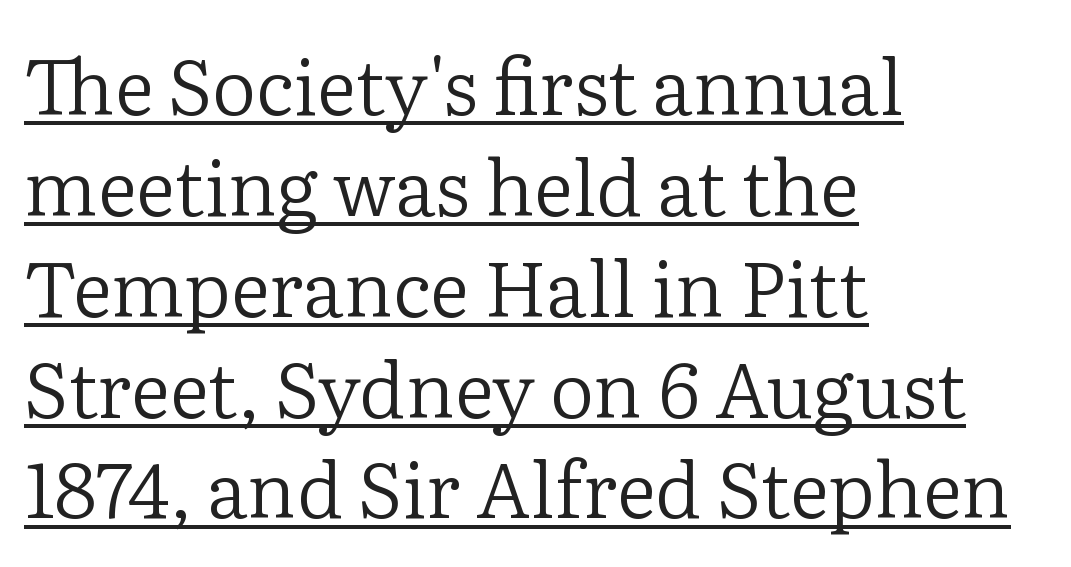
The image shows 77 px regular-weight serif type, upright; set left-aligned, normal line spacing (1.31x), normal letter spacing, underlined; low stroke contrast and a medium x-height.
